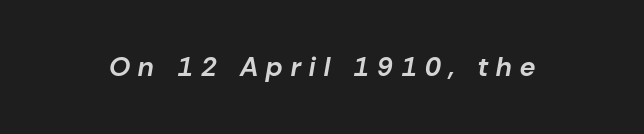
Q: Is the text bold? A: Yes.
Q: Is the text italic (slanted)? A: Yes, it leans right by about 10 degrees.
Q: Is the text underlined? A: No.
Q: Is the spacing between letters normal or unusually wide? A: Unusually wide.
